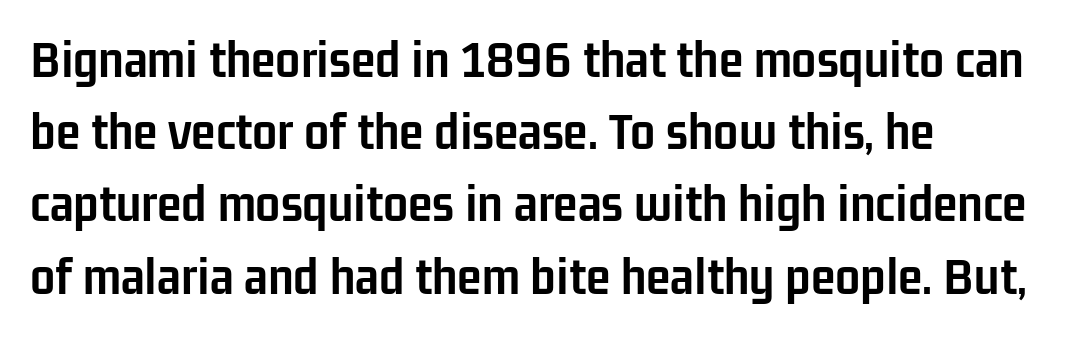
Observe the absence of serifs on each vertical stroke in this sample. One-word summary of the alignment: left. Beneath every word, the page is bare. The letters advance in unequal steps, a hallmark of proportional type. The lines sit at an ordinary, default distance from one another. The axis of the letterforms is exactly vertical.
